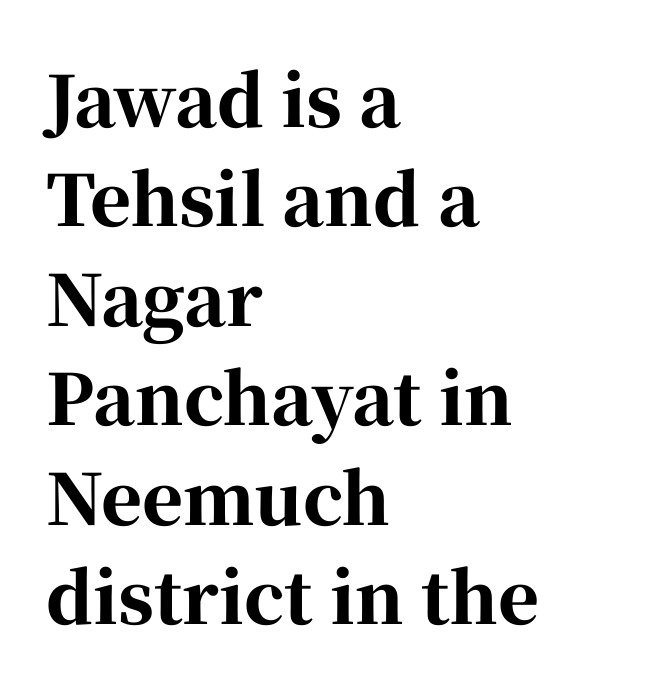
Honestly, the row spacing looks completely unremarkable. Bare-footed words on every line. Ordinary non-slanted type is in use. Chunky letters — that's bold for sure.
